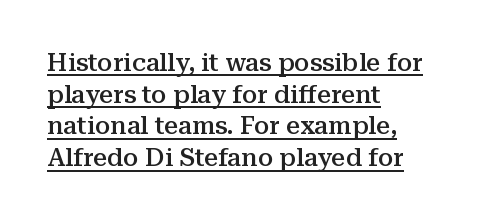
Is the letter spacing exaggerated? No — it looks like the ordinary default. This sample carries an underscore along the baseline area. Is the type bold? Partly — it's a semibold, heavier than regular but not fully bold. This block has exactly the height ordinary leading produces. Typeset ragged right — the left edge is the straight one.
